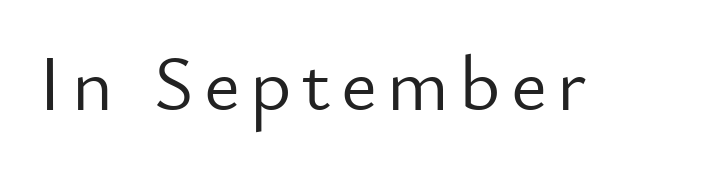
The image shows 78 px light sans-serif type, upright; set not underlined; low stroke contrast and a small x-height.
